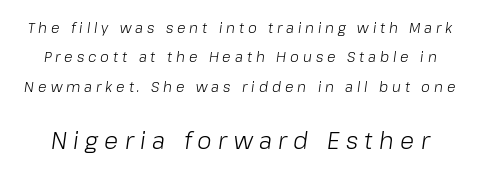
The image shows 23 px text type, italic (leaning right); set loose line spacing (2.09x), unusually wide letter spacing (+0.28 em), not underlined; the second (bottom) block is 1.64x larger.
